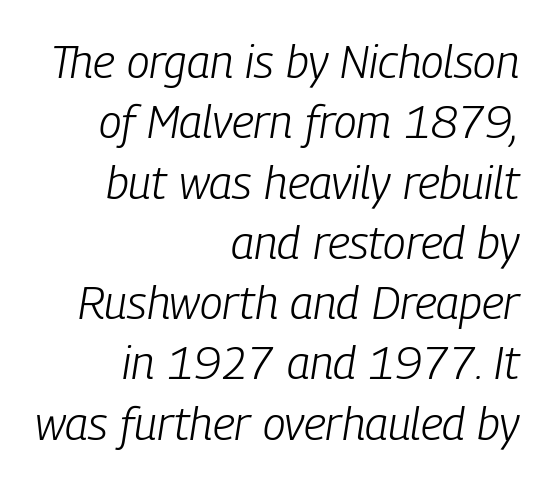
The image shows 46 px light, condensed type, italic (leaning right); set right-aligned, normal line spacing (1.31x), normal letter spacing, not underlined; low stroke contrast and a medium x-height.
